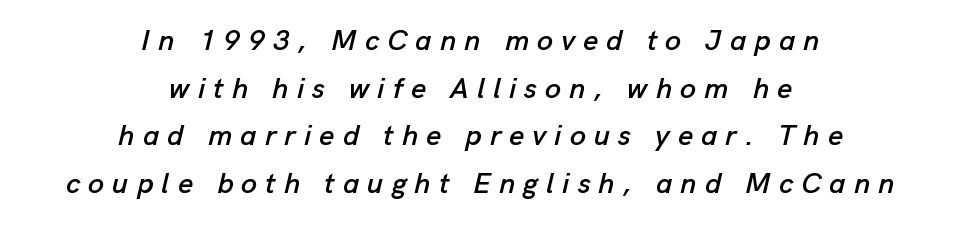
Q: Is the text italic (slanted)? A: Yes, it leans right by about 13 degrees.
Q: Is the text underlined? A: No.
Q: How is the paragraph aligned? A: Centered.
Q: Is the spacing between letters normal or unusually wide? A: Unusually wide.
Q: Is the spacing between lines tight, normal or loose? A: Normal.
Q: Width (condensed, normal, or wide)? A: Normal.
Q: Stroke contrast? A: Low.
Q: x-height? A: Medium.
Q: Monospaced? A: No.
